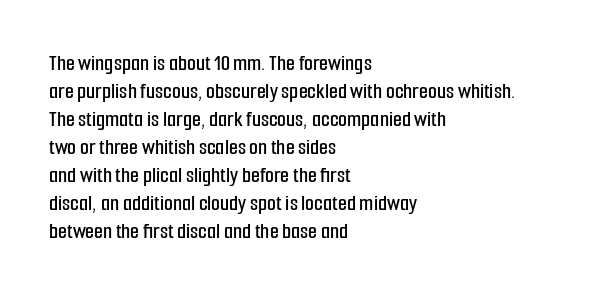
{"italic": "no", "underline": "no", "align": "left", "line_spacing_ratio": 1.22, "letter_spacing": "normal", "letter_spacing_em": 0.0, "glyph_px": 23}
